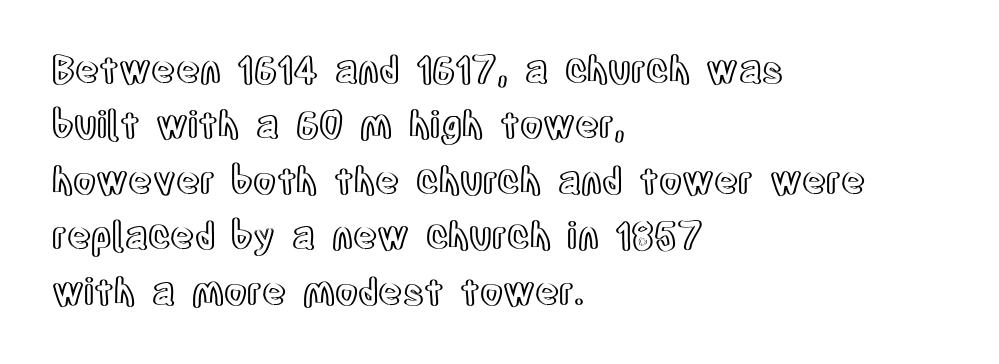
Q: Is the text italic (slanted)? A: No, it is upright.
Q: Is the text underlined? A: No.
Q: How is the paragraph aligned? A: Left-aligned.
Q: Is the spacing between letters normal or unusually wide? A: Normal.
Q: Is the spacing between lines tight, normal or loose? A: Normal.
Q: Width (condensed, normal, or wide)? A: Condensed.
Q: x-height? A: Large.
Q: Monospaced? A: No.
